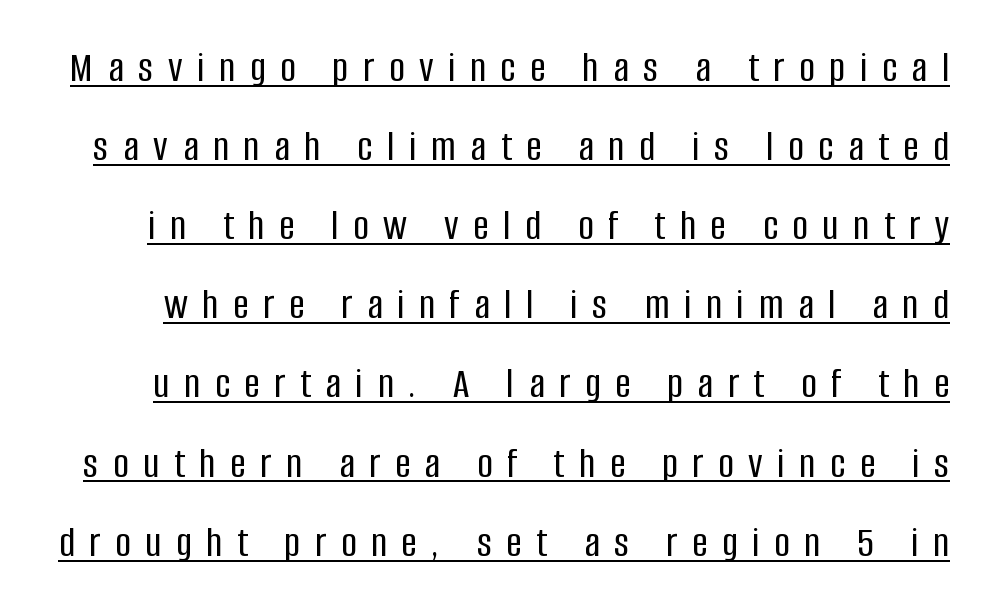
The image shows 43 px condensed sans-serif type, upright; set line spacing 1.84x, unusually wide letter spacing (+0.34 em), underlined; low stroke contrast and a large x-height.
